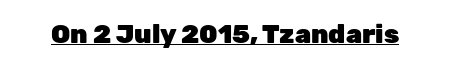
Q: Is the text bold? A: Yes.
Q: Is the text italic (slanted)? A: No, it is upright.
Q: Is the text underlined? A: Yes.
Q: Is the spacing between letters normal or unusually wide? A: Normal.
